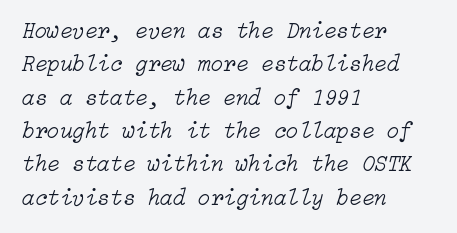
Emphasis-style slanted type is in use. Compared with typical body copy, the letter spacing here is the same. Short and long lines alike share a common starting point at left. Is this a heavy cut? Hardly; it is regular or lighter. These lines sit exactly where default settings would place them. Any mark beneath the type? The region is blank.
